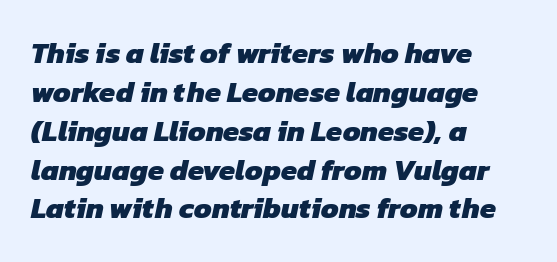
Q: Is the text bold? A: Yes.
Q: Is the typeface a serif or a sans-serif typeface? A: Sans-serif.
Q: Is the text underlined? A: No.
Q: How is the paragraph aligned? A: Left-aligned.
Q: Is the spacing between letters normal or unusually wide? A: Normal.
Q: Is the spacing between lines tight, normal or loose? A: Normal.
Q: Width (condensed, normal, or wide)? A: Normal.
Q: Stroke contrast? A: Low.
Q: x-height? A: Medium.
Q: Monospaced? A: No.
